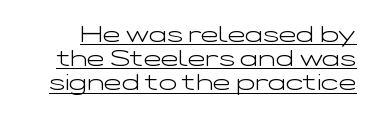
Q: Is the text bold? A: No.
Q: Is the text italic (slanted)? A: No, it is upright.
Q: Is the text underlined? A: Yes.
Q: Is the spacing between letters normal or unusually wide? A: Normal.
Q: Is the spacing between lines tight, normal or loose? A: Tight.
